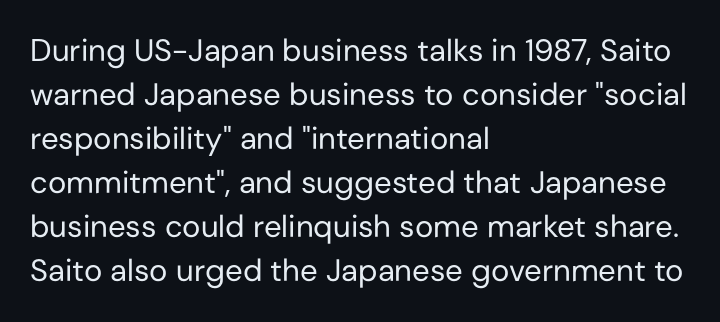
Q: Is the text bold? A: No.
Q: Is the text italic (slanted)? A: No, it is upright.
Q: Is the typeface a serif or a sans-serif typeface? A: Sans-serif.
Q: Is the text underlined? A: No.
Q: How is the paragraph aligned? A: Left-aligned.
Q: Is the spacing between letters normal or unusually wide? A: Normal.
Q: Is the spacing between lines tight, normal or loose? A: Normal.
Q: Width (condensed, normal, or wide)? A: Normal.
Q: Stroke contrast? A: Low.
Q: x-height? A: Medium.
Q: Monospaced? A: No.
